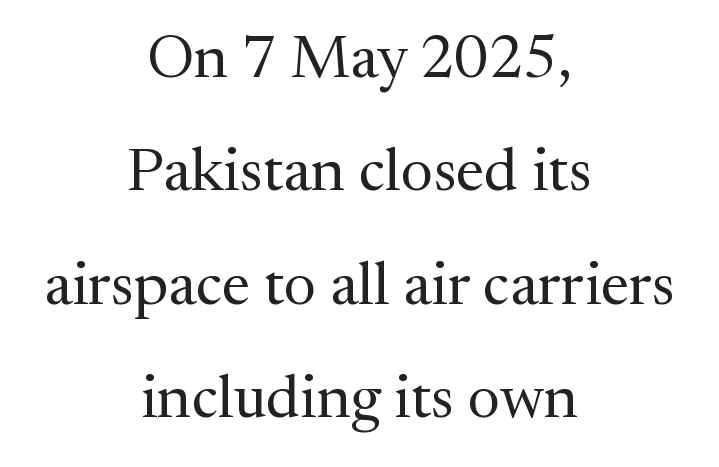
Q: Is the text bold? A: No.
Q: Is the text italic (slanted)? A: No, it is upright.
Q: Is the typeface a serif or a sans-serif typeface? A: Serif.
Q: Is the text underlined? A: No.
Q: How is the paragraph aligned? A: Centered.
Q: Is the spacing between letters normal or unusually wide? A: Normal.
Q: Width (condensed, normal, or wide)? A: Normal.
Q: Stroke contrast? A: Medium.
Q: x-height? A: Medium.
Q: Monospaced? A: No.
